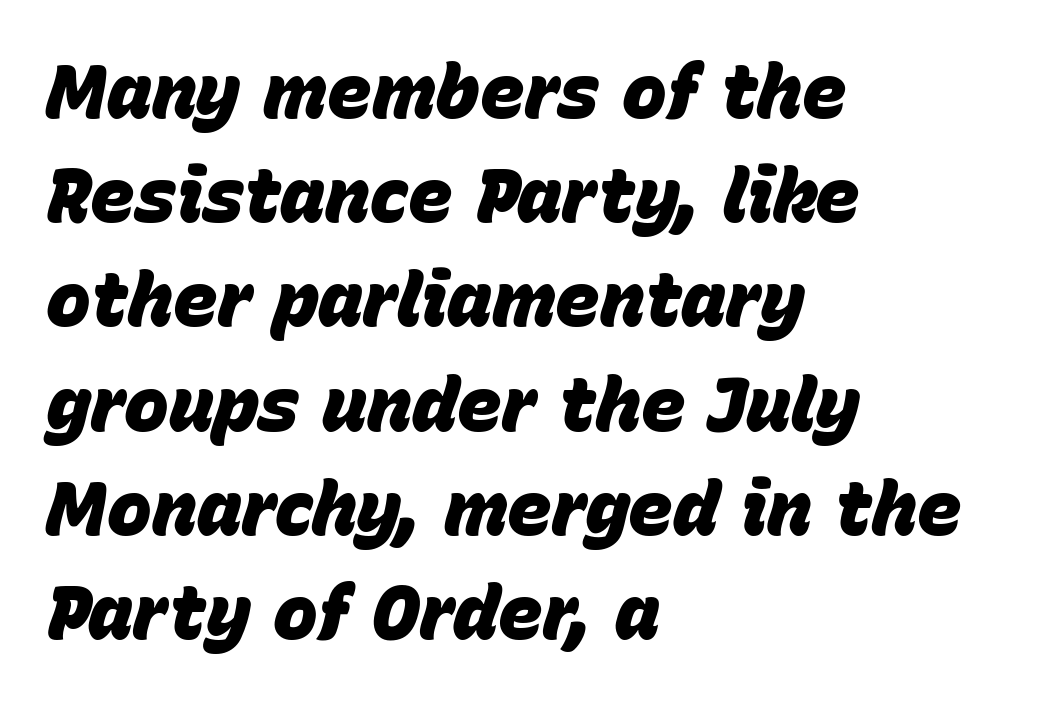
The image shows 75 px heavy type, italic (leaning right); set left-aligned, normal line spacing (1.39x), normal letter spacing, not underlined; low stroke contrast and a large x-height.
